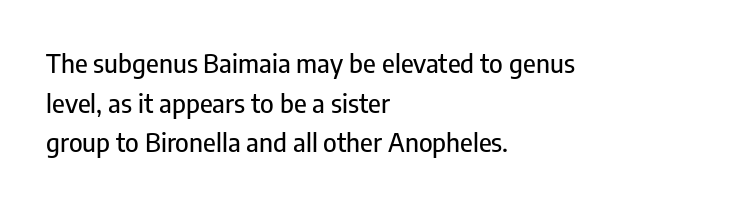
Q: Is the text italic (slanted)? A: No, it is upright.
Q: Is the text underlined? A: No.
Q: How is the paragraph aligned? A: Left-aligned.
Q: Is the spacing between letters normal or unusually wide? A: Normal.
Q: Is the spacing between lines tight, normal or loose? A: Normal.
